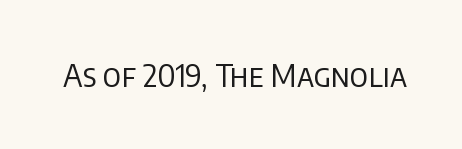
{"serif": "no", "italic": "no", "bold": "no", "weight": "regular", "width": "normal", "stroke_contrast": "low", "x_height": "large", "monospaced": "no", "underline": "no", "letter_spacing": "normal", "letter_spacing_em": 0.0, "glyph_px": 31}
